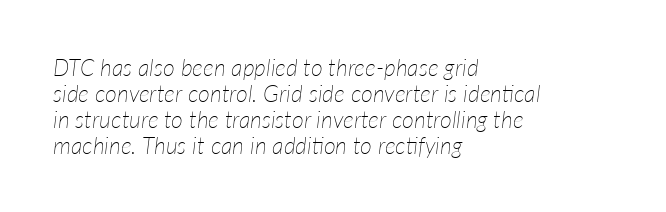
The image shows 23 px text type, italic (leaning right); set left-aligned, tight line spacing (1.13x), normal letter spacing, not underlined.
